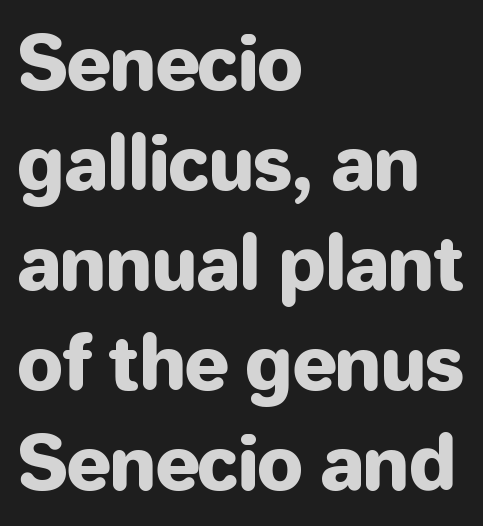
The image shows 73 px sans-serif type, upright; set left-aligned, normal line spacing (1.37x), normal letter spacing, not underlined; low stroke contrast and a medium x-height.
